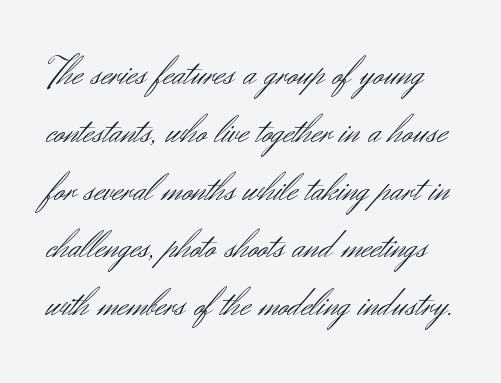
The image shows 41 px light sans-serif type; set normal line spacing (1.41x), normal letter spacing, not underlined; medium stroke contrast and a small x-height.
